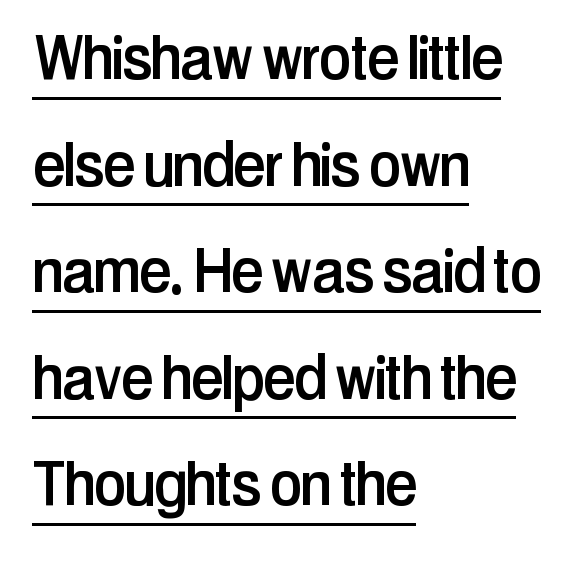
Q: Is the text italic (slanted)? A: No, it is upright.
Q: Is the typeface a serif or a sans-serif typeface? A: Sans-serif.
Q: Is the text underlined? A: Yes.
Q: How is the paragraph aligned? A: Left-aligned.
Q: Is the spacing between letters normal or unusually wide? A: Normal.
Q: Is the spacing between lines tight, normal or loose? A: Normal.
Q: Width (condensed, normal, or wide)? A: Condensed.
Q: Stroke contrast? A: Low.
Q: x-height? A: Medium.
Q: Monospaced? A: No.
